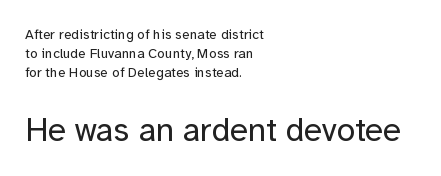
Unlike a traditional serif, this face leaves its strokes unadorned. Here the designer chose a conventional face with non-uniform glyph widths. The zone under the glyphs is completely vacant. Weight: not bold — regular or lighter.
